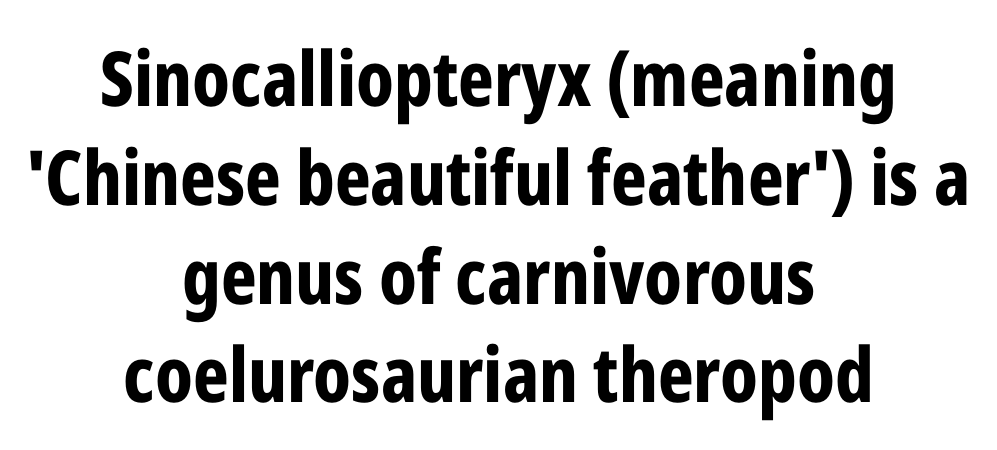
This is the regular roman posture of the typeface. Honestly, there is no underline to notice here at all. How would I describe the line gaps? Plain and ordinary. The rendering keeps characters at their native spacing. Which margin do the lines hug? Neither — every line sits in the middle.
